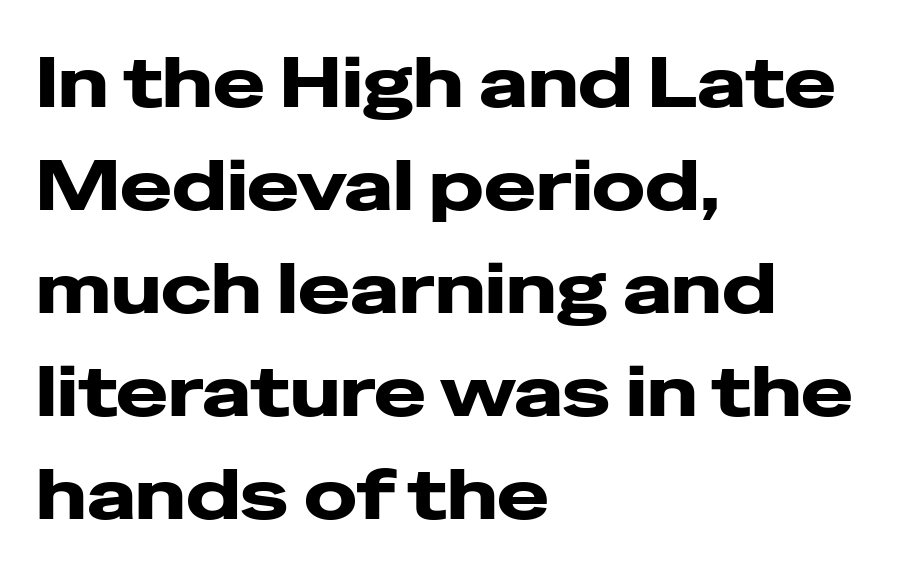
The image shows 70 px heavy, wide sans-serif type, upright; set left-aligned, normal line spacing (1.47x), normal letter spacing, not underlined; low stroke contrast and a medium x-height.
